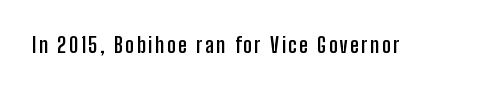
Pretty heavy lettering here — definitely bold. The passage shown is not underscored anywhere. Do the letters lean? They stand straight.
